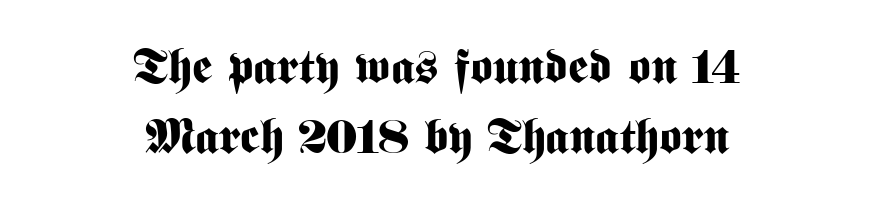
Q: Is the text bold? A: Yes.
Q: Is the text italic (slanted)? A: No, it is upright.
Q: Is the typeface a serif or a sans-serif typeface? A: Sans-serif.
Q: Is the text underlined? A: No.
Q: How is the paragraph aligned? A: Centered.
Q: Is the spacing between letters normal or unusually wide? A: Normal.
Q: Is the spacing between lines tight, normal or loose? A: Normal.
Q: Width (condensed, normal, or wide)? A: Condensed.
Q: Stroke contrast? A: Medium.
Q: x-height? A: Medium.
Q: Monospaced? A: No.
